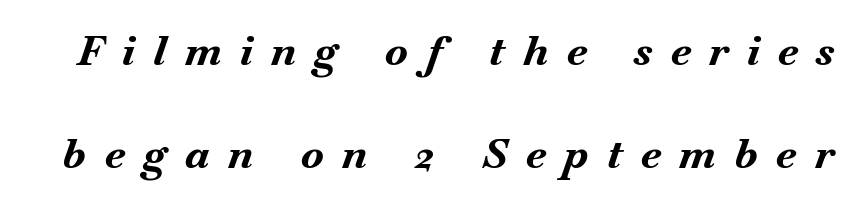
{"italic": "yes", "lean": "right", "slant_degrees": 18, "bold": "yes", "weight": "bold", "width": "normal", "stroke_contrast": "medium", "x_height": "small", "monospaced": "no", "underline": "no", "line_spacing": "loose", "line_spacing_ratio": 2.45, "letter_spacing": "wide", "letter_spacing_em": 0.44, "glyph_px": 42}
